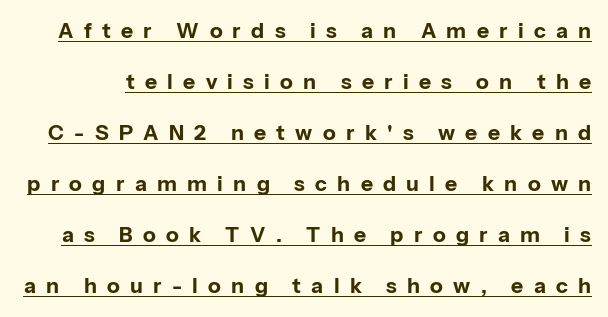
Q: Is the text bold? A: Yes.
Q: Is the text italic (slanted)? A: No, it is upright.
Q: Is the text underlined? A: Yes.
Q: Is the spacing between letters normal or unusually wide? A: Unusually wide.
Q: Is the spacing between lines tight, normal or loose? A: Loose.
